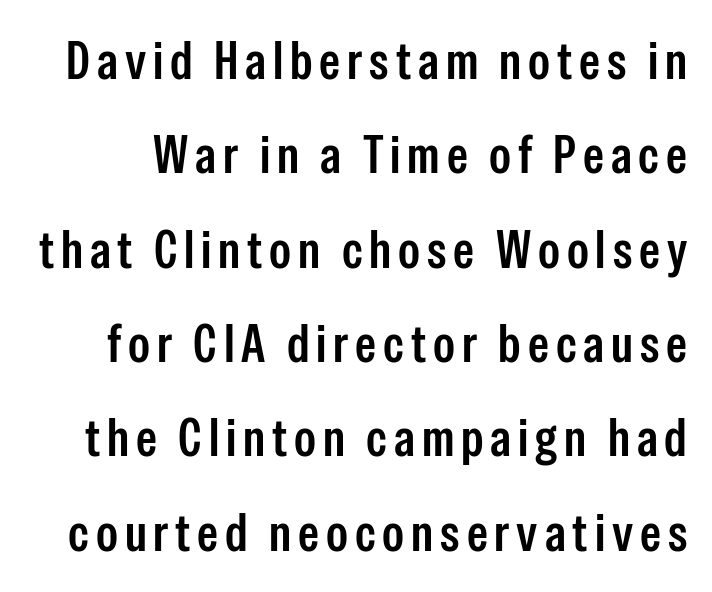
{"serif": "no", "italic": "no", "bold": "semi", "weight": "semibold", "width": "condensed", "stroke_contrast": "low", "x_height": "medium", "monospaced": "no", "underline": "no", "line_spacing_ratio": 1.78, "glyph_px": 53}
